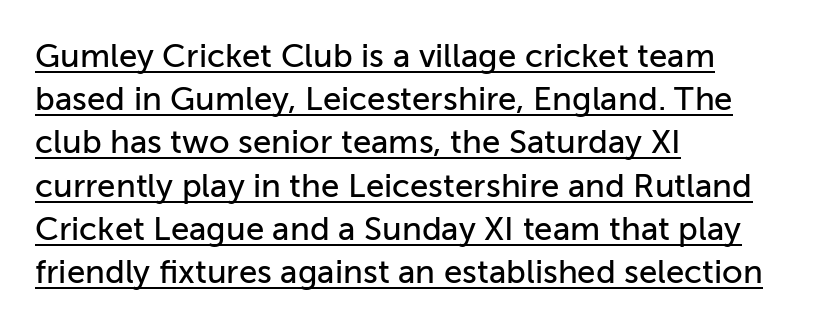
Q: Is the text italic (slanted)? A: No, it is upright.
Q: Is the typeface a serif or a sans-serif typeface? A: Sans-serif.
Q: Is the text underlined? A: Yes.
Q: How is the paragraph aligned? A: Left-aligned.
Q: Is the spacing between letters normal or unusually wide? A: Normal.
Q: Is the spacing between lines tight, normal or loose? A: Normal.
Q: Width (condensed, normal, or wide)? A: Normal.
Q: Stroke contrast? A: Low.
Q: x-height? A: Medium.
Q: Monospaced? A: No.
